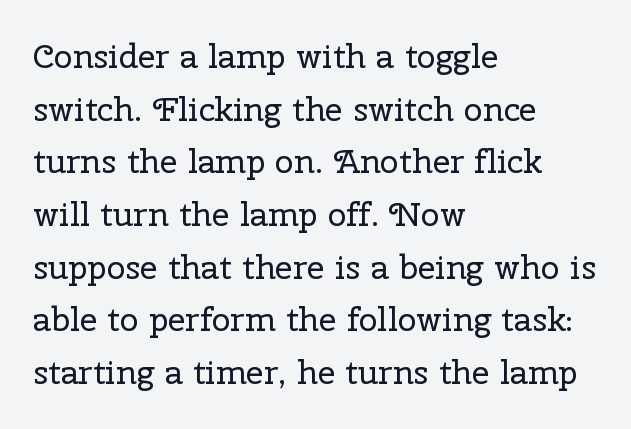
{"serif": "yes", "italic": "no", "bold": "no", "weight": "regular", "width": "normal", "stroke_contrast": "low", "x_height": "medium", "monospaced": "no", "underline": "no", "align": "left", "line_spacing": "normal", "line_spacing_ratio": 1.55, "letter_spacing": "normal", "letter_spacing_em": 0.0, "glyph_px": 34}
